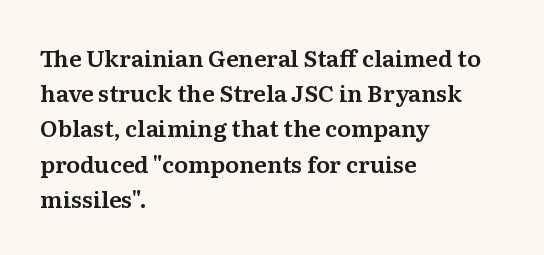
The designer left line spacing at the default. The face used here is rendered with its standard letterfit. The letters stand upright; this is a roman face. The rag falls on the right side of this text block. The words here are not underlined.
